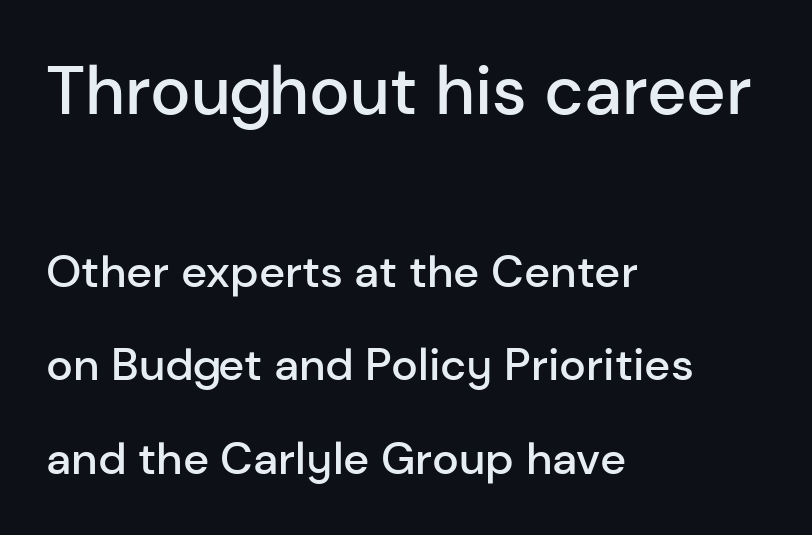
The image shows 68 px semibold sans-serif type, upright; set left-aligned, loose line spacing (2.08x), normal letter spacing, not underlined; the first (top) block is 1.51x larger; low stroke contrast and a medium x-height.
